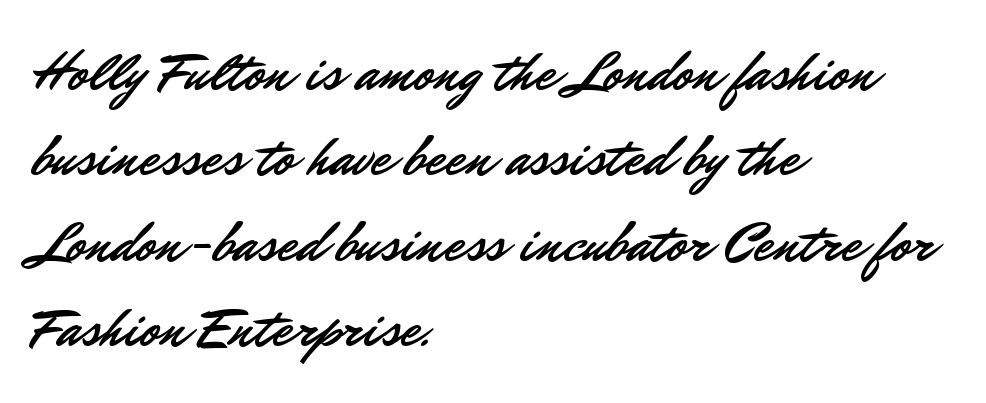
Honestly, there is no underline to notice here at all. Regular leading. The letters advance in unequal steps, a hallmark of proportional type. Notice how the passage keeps a crisp vertical edge on the left only.
